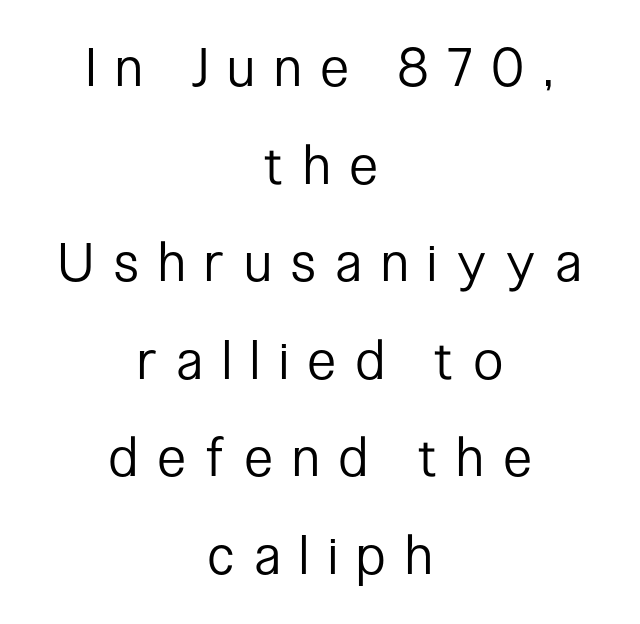
Q: Is the text bold? A: No.
Q: Is the text italic (slanted)? A: No, it is upright.
Q: Is the typeface a serif or a sans-serif typeface? A: Sans-serif.
Q: Is the text underlined? A: No.
Q: How is the paragraph aligned? A: Centered.
Q: Is the spacing between letters normal or unusually wide? A: Unusually wide.
Q: Width (condensed, normal, or wide)? A: Condensed.
Q: Stroke contrast? A: Low.
Q: x-height? A: Medium.
Q: Monospaced? A: No.
